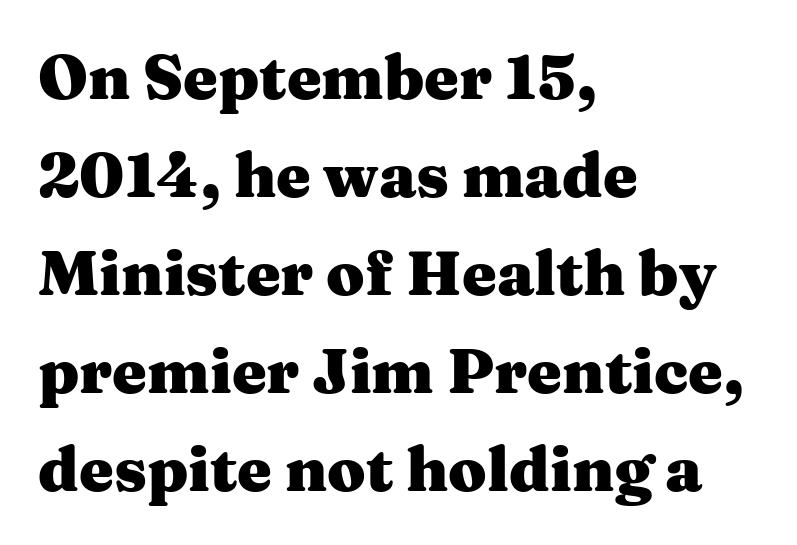
Leading matches the norm, producing a regular column. The strokes are fattened all the way to bold. The font family rendered here belongs to the serif group. How are the letters spaced? Ordinarily, with no added tracking. Words float on clear page, feet unadorned. You can tell it's not italic because the verticals are truly vertical.
